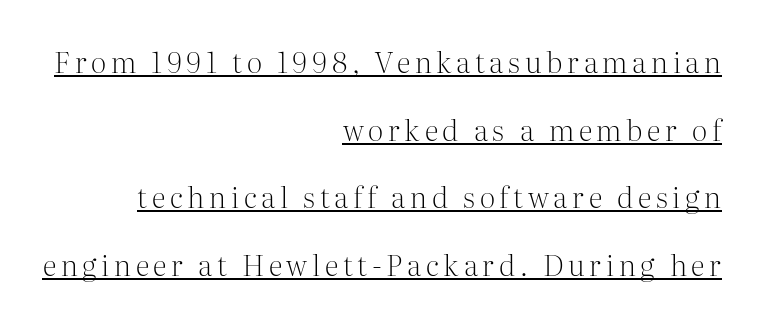
The image shows 29 px light serif type, upright; set right-aligned, loose line spacing (2.33x), underlined; medium stroke contrast and a medium x-height.
